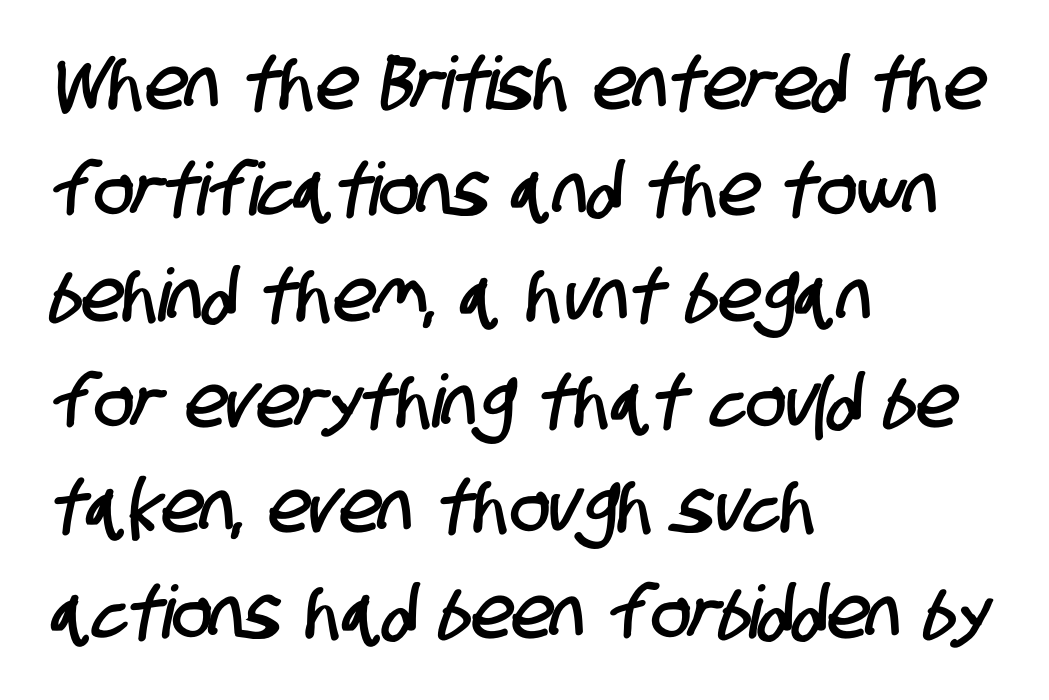
Does the leading feel generous? No, just average. These lines are composed in type without serifs. Line beginnings align vertically; line endings do not. Glyph-to-glyph distance matches everyday printed text. Do the characters align in a grid? No, the font is proportional.
